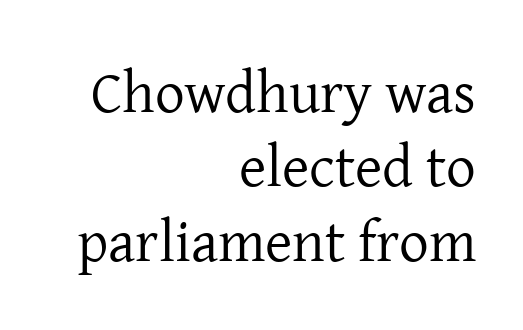
The specimen reads as upright at a glance. This block has exactly the height ordinary leading produces. Nobody drew a line under any word here. Is this a fixed-width face? No — the glyphs have proportional, varying widths. These lines are set flush right with a ragged left edge. No chunkiness to these letters — they're not bold.
